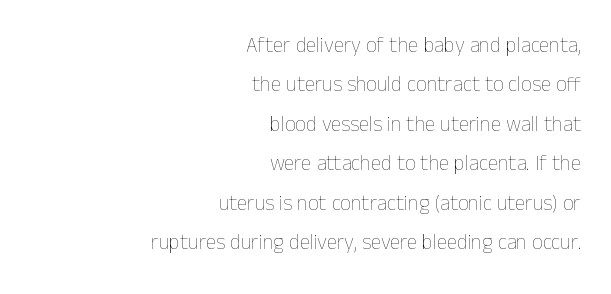
The image shows 21 px text type, upright; set right-aligned, line spacing 1.88x, normal letter spacing, not underlined.
